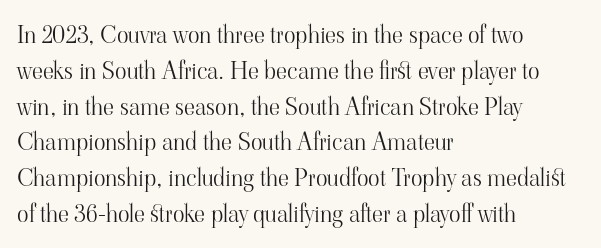
The setting favours the left margin, as ordinary paragraphs usually do. Upright lettering throughout. Letter spacing: default. No chunkiness to these letters — they're not bold.
